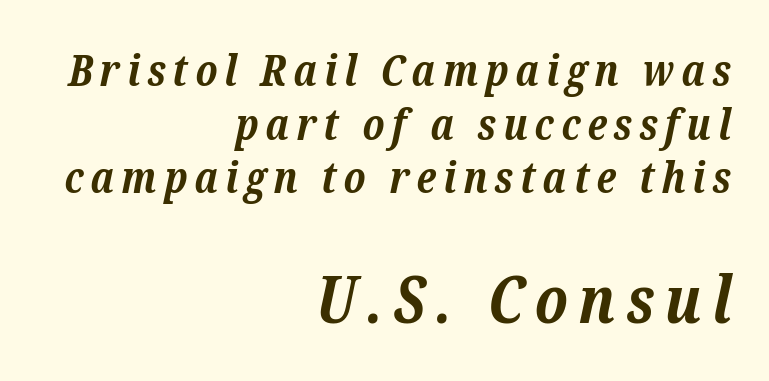
{"serif": "yes", "italic": "yes", "lean": "right", "slant_degrees": 12, "bold": "yes", "weight": "bold", "width": "normal", "stroke_contrast": "low", "x_height": "medium", "monospaced": "no", "underline": "no", "align": "right", "line_spacing_ratio": 1.22, "larger_block": "second", "size_ratio": 1.5, "glyph_px": 66}
